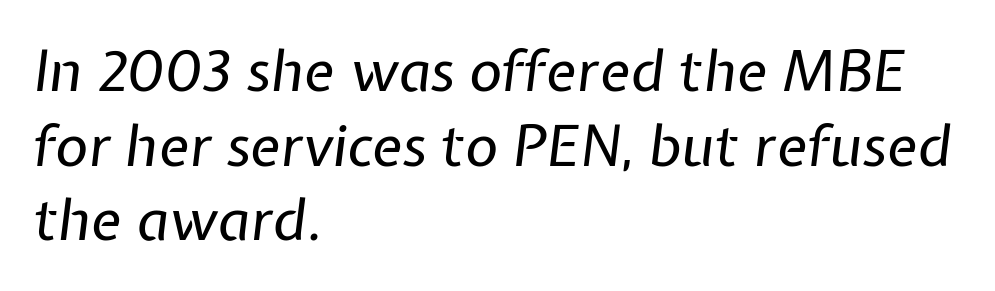
{"italic": "yes", "lean": "right", "slant_degrees": 7, "bold": "no", "weight": "regular", "width": "normal", "stroke_contrast": "low", "x_height": "medium", "monospaced": "no", "underline": "no", "align": "left", "line_spacing": "normal", "line_spacing_ratio": 1.31, "letter_spacing": "normal", "letter_spacing_em": 0.0, "glyph_px": 57}
